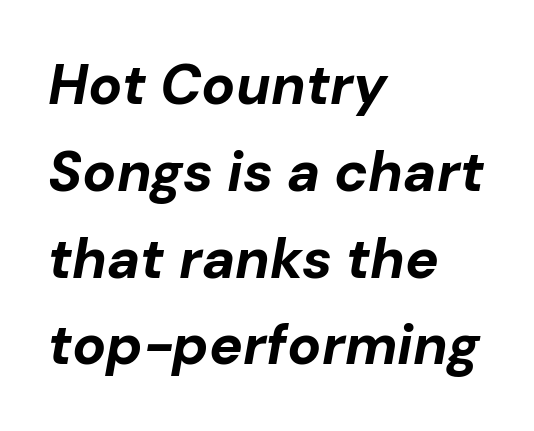
Q: Is the text bold? A: Yes.
Q: Is the text italic (slanted)? A: Yes, it leans right by about 10 degrees.
Q: Is the text underlined? A: No.
Q: How is the paragraph aligned? A: Left-aligned.
Q: Is the spacing between letters normal or unusually wide? A: Normal.
Q: Is the spacing between lines tight, normal or loose? A: Normal.
Q: Width (condensed, normal, or wide)? A: Normal.
Q: Stroke contrast? A: Low.
Q: x-height? A: Medium.
Q: Monospaced? A: No.
